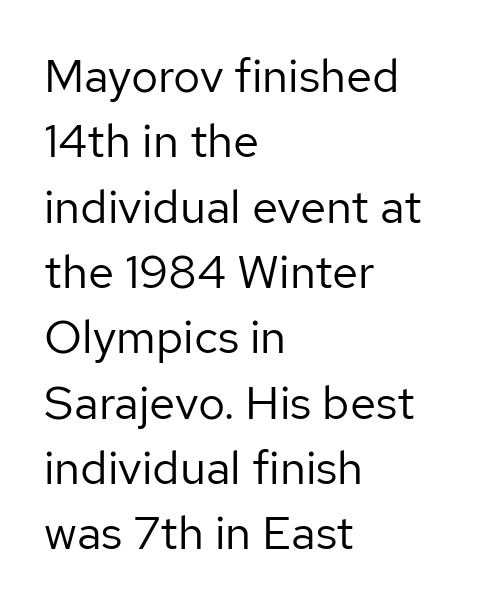
Q: Is the text bold? A: No.
Q: Is the text italic (slanted)? A: No, it is upright.
Q: Is the typeface a serif or a sans-serif typeface? A: Sans-serif.
Q: Is the text underlined? A: No.
Q: How is the paragraph aligned? A: Left-aligned.
Q: Is the spacing between letters normal or unusually wide? A: Normal.
Q: Is the spacing between lines tight, normal or loose? A: Normal.
Q: Width (condensed, normal, or wide)? A: Normal.
Q: Stroke contrast? A: Low.
Q: x-height? A: Medium.
Q: Monospaced? A: No.
